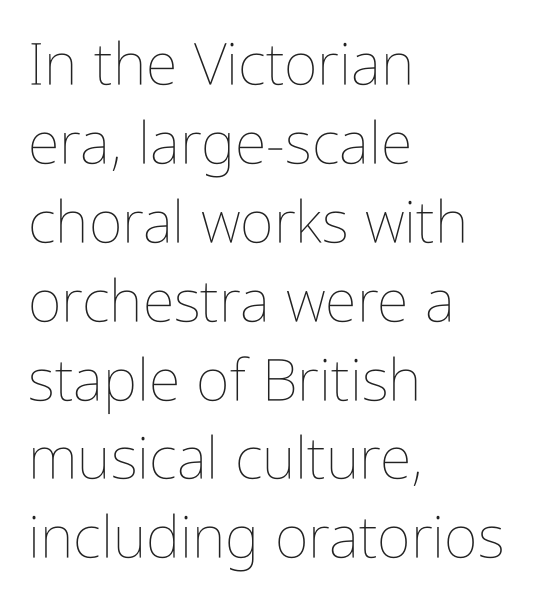
The image shows 58 px thin, condensed type, upright; set left-aligned, normal line spacing (1.36x), normal letter spacing, not underlined; low stroke contrast and a medium x-height.
